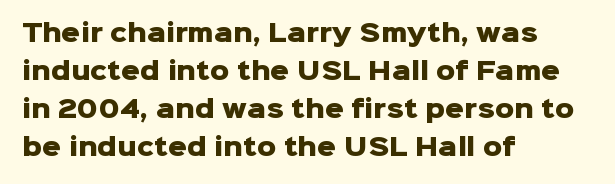
{"italic": "no", "bold": "yes", "underline": "no", "align": "left", "line_spacing": "normal", "line_spacing_ratio": 1.59, "letter_spacing": "normal", "letter_spacing_em": 0.0, "glyph_px": 24}
